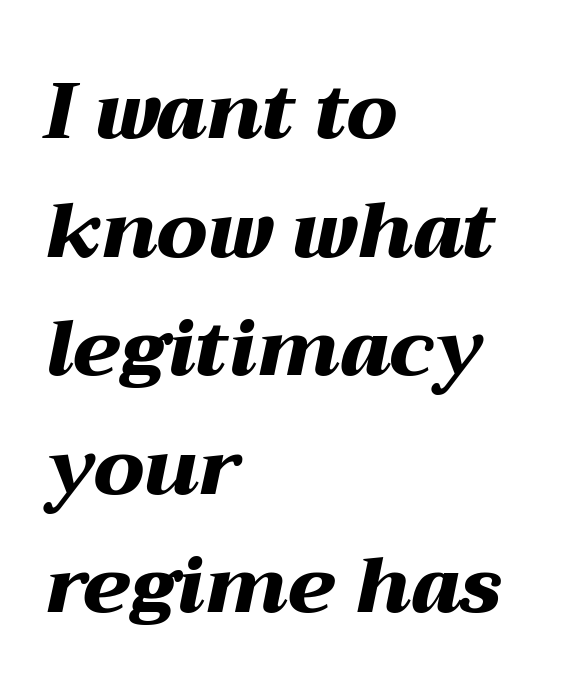
The foot of each line stays bare and open. The letters advance in unequal steps, a hallmark of proportional type. A typesetter would call this leading conventional body-copy spacing. Every character sits at an angle, as italics do. Caption: multi-line text, flush left, ragged right. The glyphs have the mass of a bold cut.
